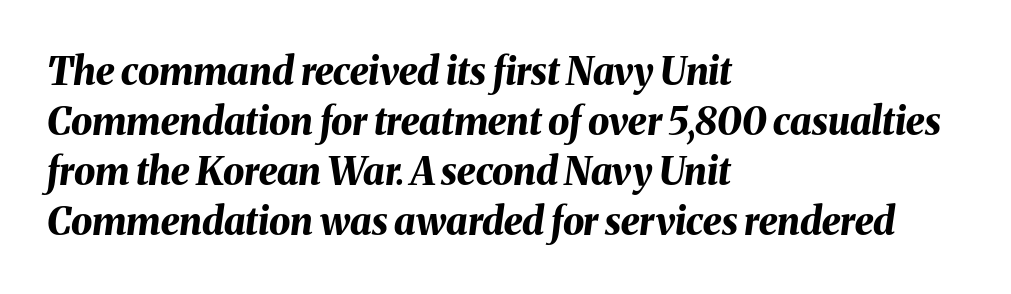
Q: Is the text bold? A: Yes.
Q: Is the text italic (slanted)? A: Yes, it leans right by about 8 degrees.
Q: Is the text underlined? A: No.
Q: How is the paragraph aligned? A: Left-aligned.
Q: Is the spacing between letters normal or unusually wide? A: Normal.
Q: Is the spacing between lines tight, normal or loose? A: Normal.
Q: Width (condensed, normal, or wide)? A: Normal.
Q: Stroke contrast? A: Medium.
Q: x-height? A: Medium.
Q: Monospaced? A: No.
